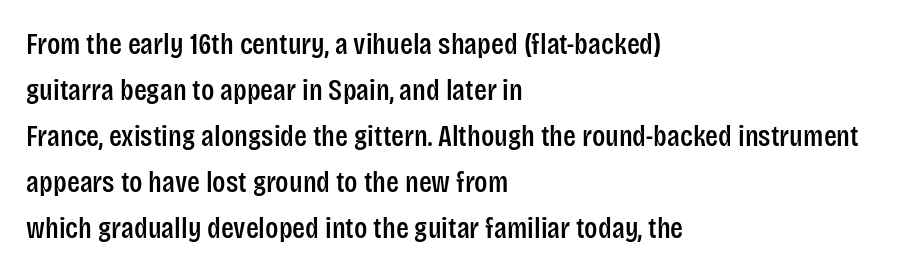
The image shows 30 px condensed sans-serif type, upright; set left-aligned, normal line spacing (1.53x), normal letter spacing, not underlined; low stroke contrast and a large x-height.
